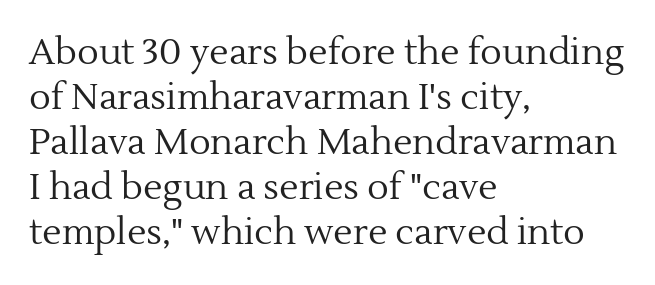
Q: Is the text bold? A: No.
Q: Is the text italic (slanted)? A: No, it is upright.
Q: Is the typeface a serif or a sans-serif typeface? A: Serif.
Q: Is the text underlined? A: No.
Q: How is the paragraph aligned? A: Left-aligned.
Q: Is the spacing between letters normal or unusually wide? A: Normal.
Q: Is the spacing between lines tight, normal or loose? A: Normal.
Q: Width (condensed, normal, or wide)? A: Normal.
Q: x-height? A: Medium.
Q: Monospaced? A: No.
